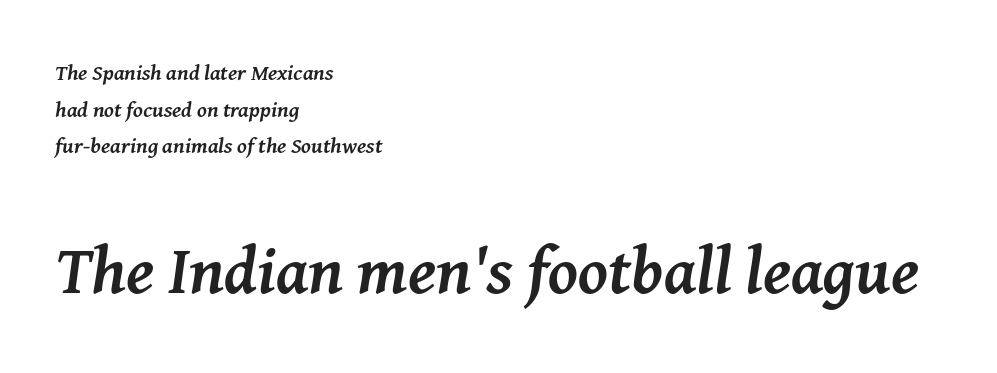
The image shows 67 px semibold serif type, italic (leaning right); set left-aligned, normal line spacing (1.67x), normal letter spacing, not underlined; the second (bottom) block is 3.05x larger; medium stroke contrast and a medium x-height.
